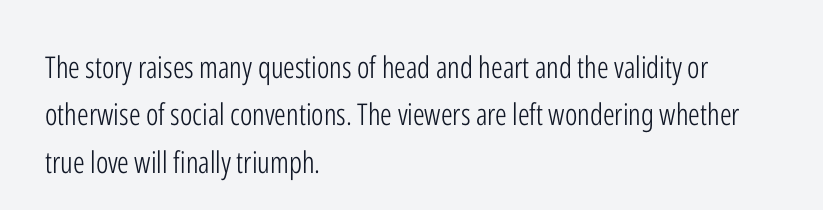
{"serif": "no", "italic": "no", "bold": "no", "weight": "light", "width": "condensed", "stroke_contrast": "low", "x_height": "medium", "monospaced": "no", "underline": "no", "align": "left", "line_spacing": "normal", "line_spacing_ratio": 1.58, "letter_spacing": "normal", "letter_spacing_em": 0.0, "glyph_px": 30}
